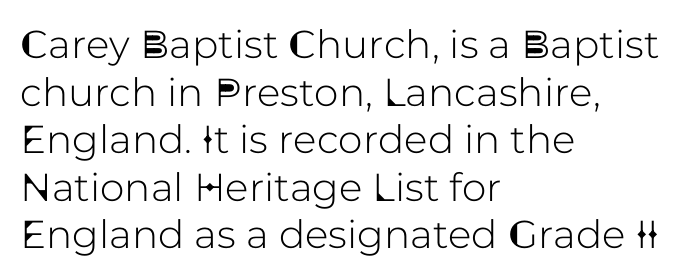
Words appear dense and cohesive because spacing is normal. Rule under the text: the space is simply empty. A typesetter would label this face a sans. Characters remain perfectly vertical along every line. The letters advance in unequal steps, a hallmark of proportional type. The lines are quadded left.
